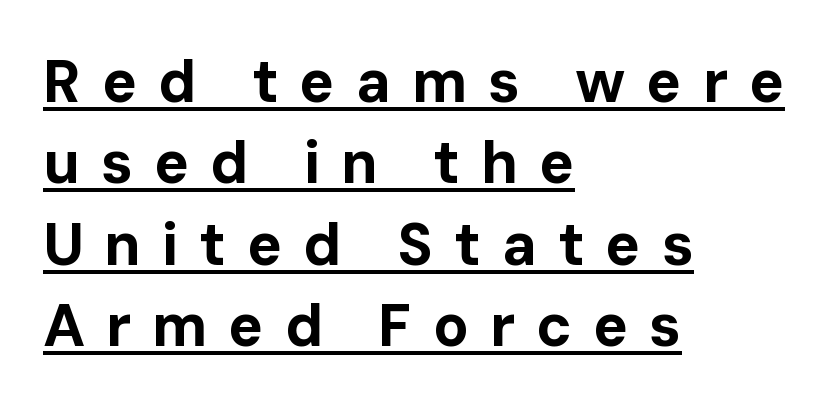
Q: Is the text bold? A: Yes.
Q: Is the text italic (slanted)? A: No, it is upright.
Q: Is the typeface a serif or a sans-serif typeface? A: Sans-serif.
Q: Is the text underlined? A: Yes.
Q: How is the paragraph aligned? A: Left-aligned.
Q: Is the spacing between letters normal or unusually wide? A: Unusually wide.
Q: Is the spacing between lines tight, normal or loose? A: Normal.
Q: Width (condensed, normal, or wide)? A: Normal.
Q: Stroke contrast? A: Low.
Q: x-height? A: Medium.
Q: Monospaced? A: No.
